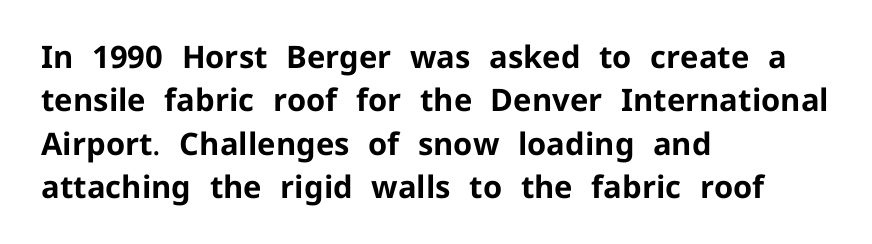
{"serif": "no", "italic": "no", "bold": "yes", "weight": "bold", "width": "normal", "stroke_contrast": "low", "x_height": "medium", "monospaced": "no", "underline": "no", "align": "left", "line_spacing": "normal", "line_spacing_ratio": 1.4, "letter_spacing": "normal", "letter_spacing_em": 0.0, "glyph_px": 31}
